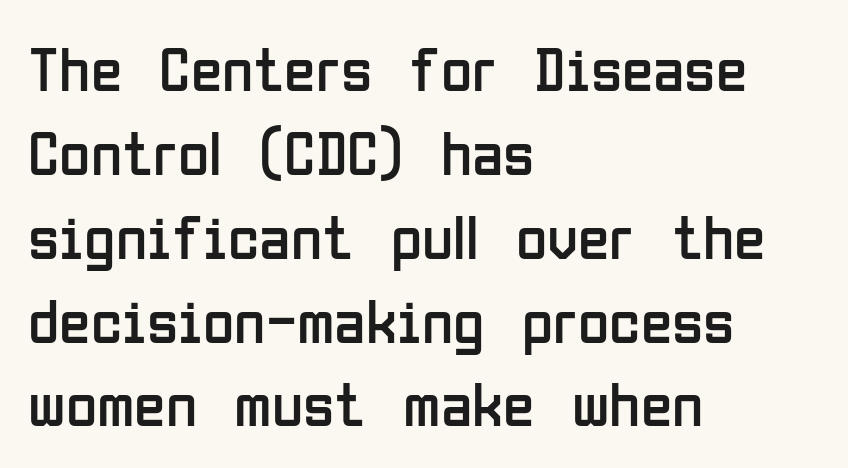
{"serif": "no", "italic": "no", "bold": "no", "weight": "regular", "width": "condensed", "stroke_contrast": "low", "x_height": "medium", "monospaced": "no", "underline": "no", "align": "left", "line_spacing": "normal", "line_spacing_ratio": 1.31, "letter_spacing": "normal", "letter_spacing_em": 0.0, "glyph_px": 64}
